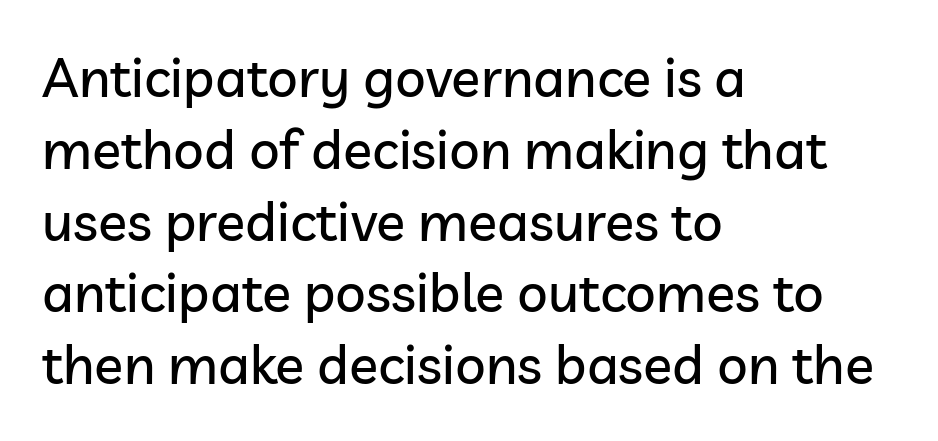
The image shows 54 px sans-serif type, upright; set left-aligned, normal line spacing (1.33x), normal letter spacing, not underlined; low stroke contrast and a medium x-height.
